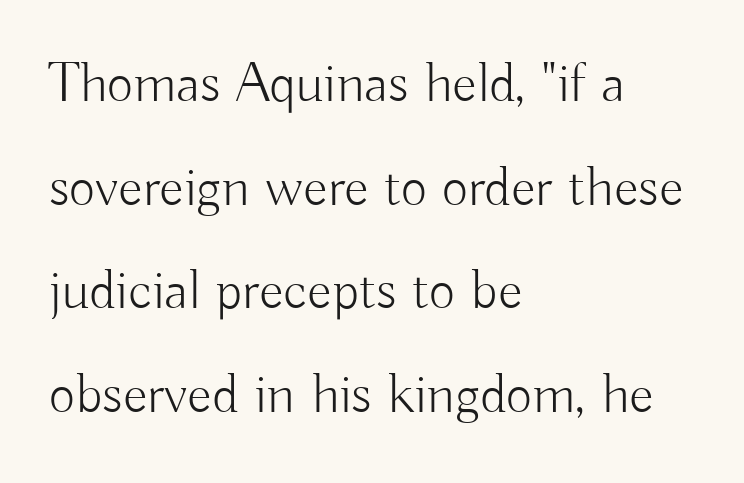
Q: Is the text bold? A: No.
Q: Is the text italic (slanted)? A: No, it is upright.
Q: Is the typeface a serif or a sans-serif typeface? A: Sans-serif.
Q: Is the text underlined? A: No.
Q: How is the paragraph aligned? A: Left-aligned.
Q: Is the spacing between letters normal or unusually wide? A: Normal.
Q: Width (condensed, normal, or wide)? A: Normal.
Q: Stroke contrast? A: Low.
Q: x-height? A: Small.
Q: Monospaced? A: No.
